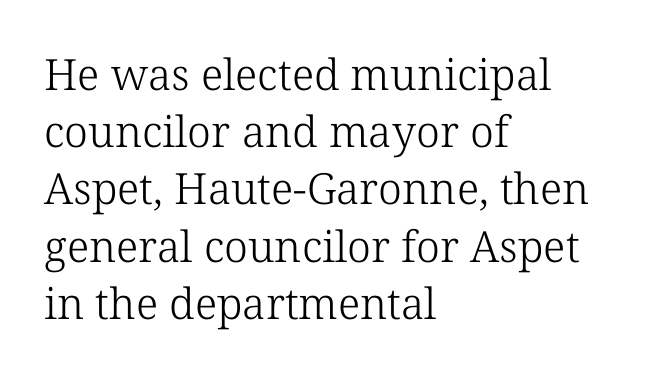
The image shows 43 px light serif type, upright; set left-aligned, normal line spacing (1.33x), normal letter spacing, not underlined; low stroke contrast and a medium x-height.
